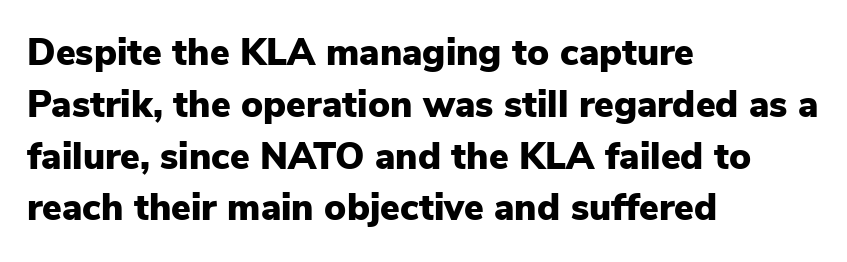
Leading matches the norm, producing a regular column. You can tell from the bare stems that sans-serif type was used. The passage shown is typed in a proportional face where columns would drift. Characters follow at the spacing the type designer built in. Horizontally, the lines are justified to the leading edge only. The typography opts for an upright posture over an oblique one.
